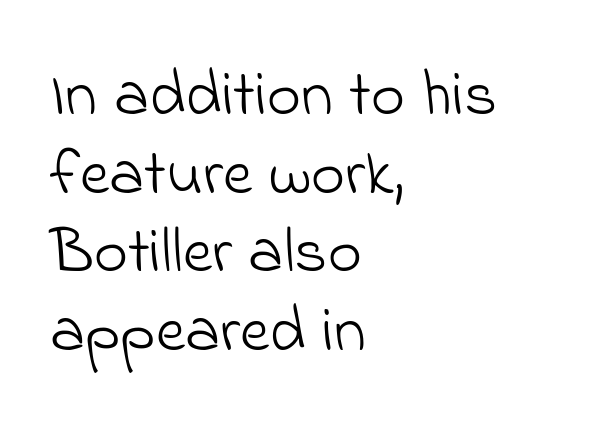
Here the glyphs are tracked normally, forming tight word shapes. This sample has the flowing, uneven cadence of proportional lettering. Weight: regular or lighter. The rendering anchors every line to the left-hand side. Check the space under the baseline: it is left empty. The passage shown is typeset with a sans-serif family.
